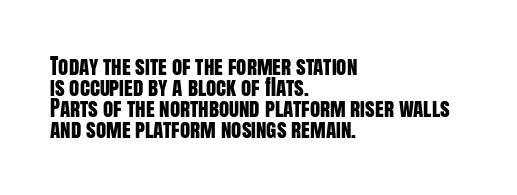
Q: Is the text italic (slanted)? A: No, it is upright.
Q: Is the text underlined? A: No.
Q: How is the paragraph aligned? A: Left-aligned.
Q: Is the spacing between letters normal or unusually wide? A: Normal.
Q: Is the spacing between lines tight, normal or loose? A: Tight.
